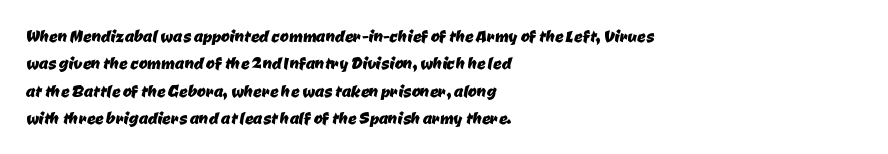
{"underline": "no", "align": "left", "line_spacing": "normal", "line_spacing_ratio": 1.3, "letter_spacing": "normal", "letter_spacing_em": 0.0, "glyph_px": 21}
